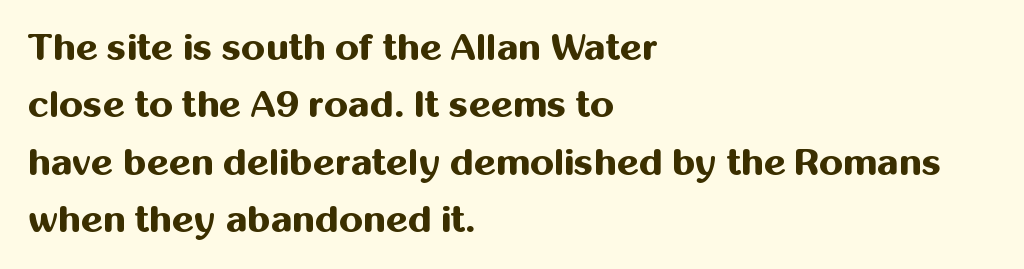
{"serif": "no", "italic": "no", "bold": "yes", "weight": "bold", "width": "normal", "stroke_contrast": "medium", "x_height": "medium", "monospaced": "no", "underline": "no", "align": "left", "line_spacing": "normal", "line_spacing_ratio": 1.51, "letter_spacing": "normal", "letter_spacing_em": 0.0, "glyph_px": 38}
